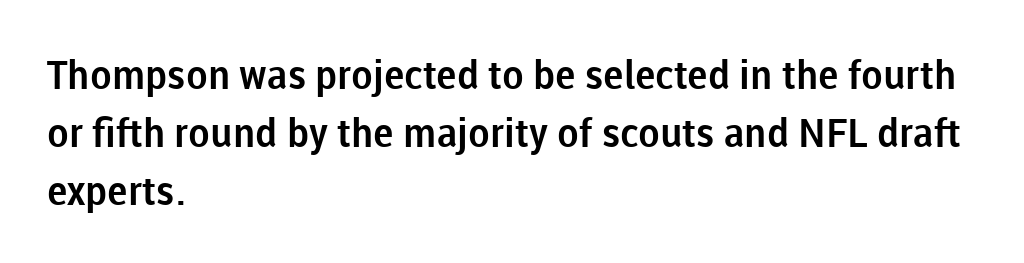
{"serif": "no", "italic": "no", "width": "normal", "stroke_contrast": "low", "x_height": "medium", "monospaced": "no", "underline": "no", "align": "left", "line_spacing": "normal", "line_spacing_ratio": 1.45, "letter_spacing": "normal", "letter_spacing_em": 0.0, "glyph_px": 40}
